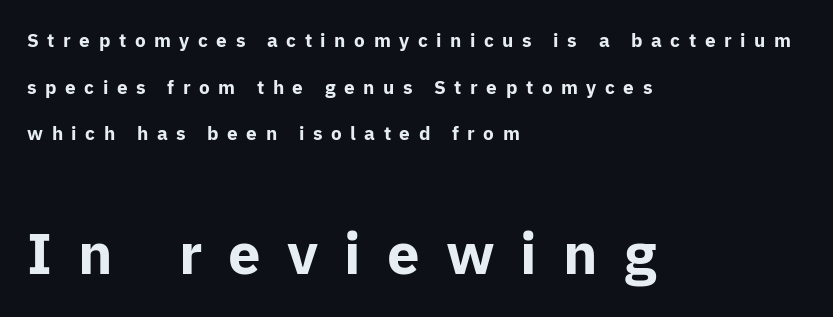
{"serif": "no", "italic": "no", "bold": "yes", "weight": "bold", "width": "normal", "stroke_contrast": "low", "x_height": "medium", "monospaced": "no", "underline": "no", "align": "left", "line_spacing": "loose", "line_spacing_ratio": 2.46, "letter_spacing": "wide", "letter_spacing_em": 0.45, "larger_block": "second", "size_ratio": 3.05, "glyph_px": 58}
